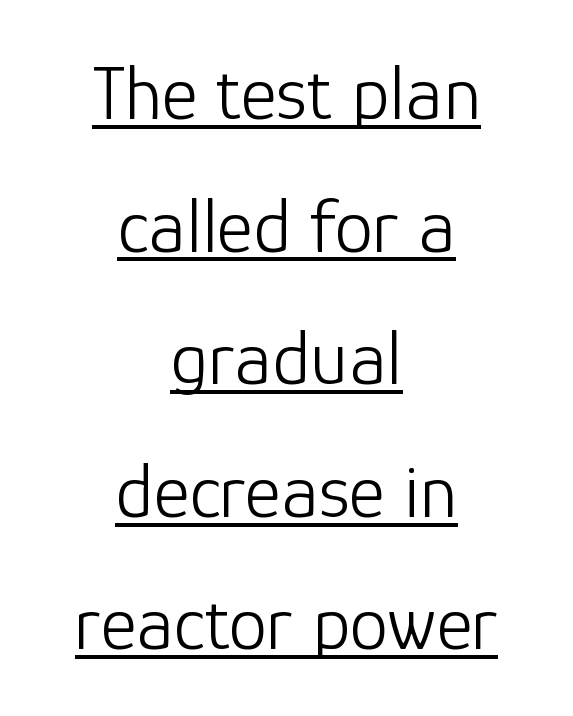
Q: Is the text bold? A: No.
Q: Is the text italic (slanted)? A: No, it is upright.
Q: Is the typeface a serif or a sans-serif typeface? A: Sans-serif.
Q: Is the text underlined? A: Yes.
Q: How is the paragraph aligned? A: Centered.
Q: Is the spacing between letters normal or unusually wide? A: Normal.
Q: Is the spacing between lines tight, normal or loose? A: Normal.
Q: Width (condensed, normal, or wide)? A: Normal.
Q: Stroke contrast? A: Low.
Q: x-height? A: Medium.
Q: Monospaced? A: No.
